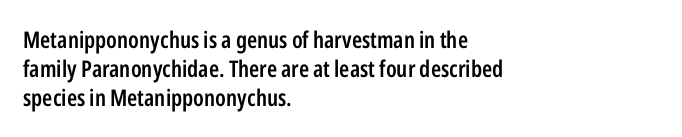
{"italic": "no", "bold": "semi", "underline": "no", "align": "left", "line_spacing": "normal", "line_spacing_ratio": 1.27, "letter_spacing": "normal", "letter_spacing_em": 0.0, "glyph_px": 23}
